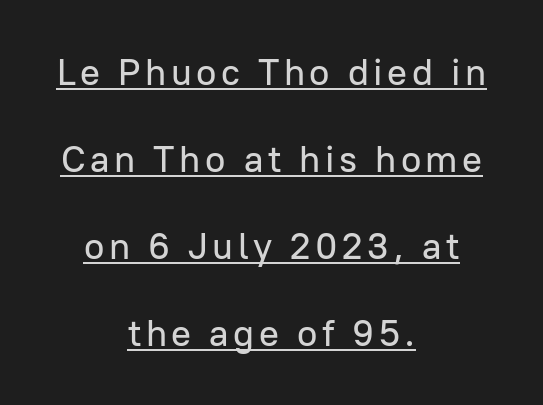
Q: Is the text italic (slanted)? A: No, it is upright.
Q: Is the typeface a serif or a sans-serif typeface? A: Sans-serif.
Q: Is the text underlined? A: Yes.
Q: How is the paragraph aligned? A: Centered.
Q: Is the spacing between lines tight, normal or loose? A: Loose.
Q: Width (condensed, normal, or wide)? A: Normal.
Q: Stroke contrast? A: Low.
Q: x-height? A: Medium.
Q: Monospaced? A: No.
